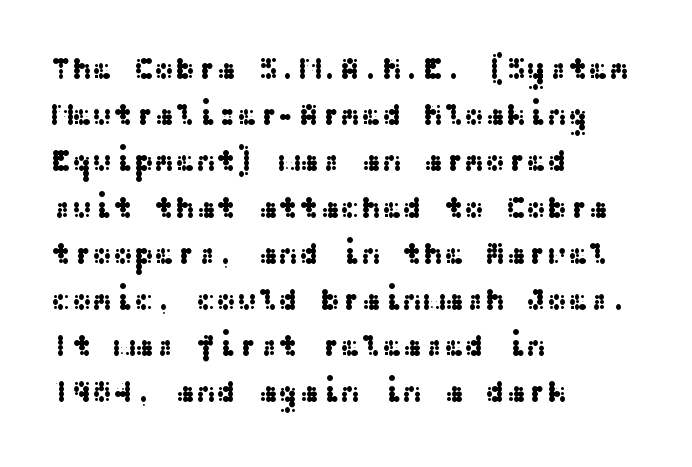
Q: Is the text italic (slanted)? A: No, it is upright.
Q: Is the typeface a serif or a sans-serif typeface? A: Sans-serif.
Q: Is the text underlined? A: No.
Q: How is the paragraph aligned? A: Left-aligned.
Q: Is the spacing between letters normal or unusually wide? A: Normal.
Q: Is the spacing between lines tight, normal or loose? A: Normal.
Q: Width (condensed, normal, or wide)? A: Wide.
Q: Stroke contrast? A: Medium.
Q: x-height? A: Medium.
